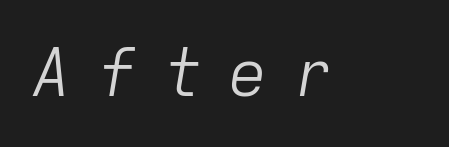
The typography opts for an oblique posture over an upright one. The weight would be labelled regular, book, light, or lighter still. Spacing between characters has been opened up far beyond the box default. Is this a fixed-width face? Yes — each glyph sits in an identical cell. Honestly, there is no underline to notice here at all.
